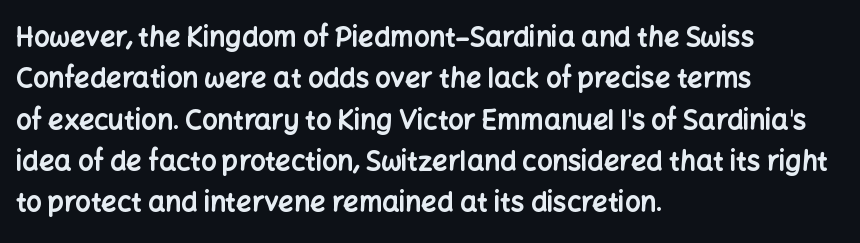
The image shows 27 px bold type, upright; set left-aligned, normal line spacing (1.53x), normal letter spacing, not underlined.
